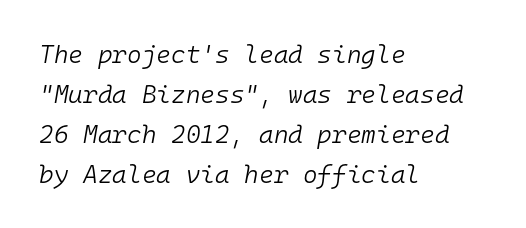
Q: Is the text bold? A: No.
Q: Is the text italic (slanted)? A: Yes, it leans right by about 10 degrees.
Q: Is the text underlined? A: No.
Q: How is the paragraph aligned? A: Left-aligned.
Q: Is the spacing between letters normal or unusually wide? A: Normal.
Q: Is the spacing between lines tight, normal or loose? A: Normal.
